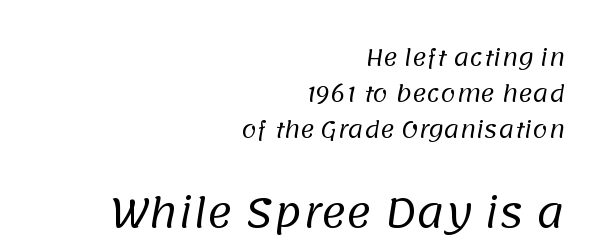
Q: Is the text bold? A: No.
Q: Is the typeface a serif or a sans-serif typeface? A: Sans-serif.
Q: Is the text underlined? A: No.
Q: How is the paragraph aligned? A: Right-aligned.
Q: Is the spacing between letters normal or unusually wide? A: Normal.
Q: Is the spacing between lines tight, normal or loose? A: Normal.
Q: Which block of text is set in a larger size, the first (top) or the second (bottom)? A: The second (bottom) one.
Q: Width (condensed, normal, or wide)? A: Normal.
Q: Stroke contrast? A: Low.
Q: x-height? A: Large.
Q: Monospaced? A: No.
